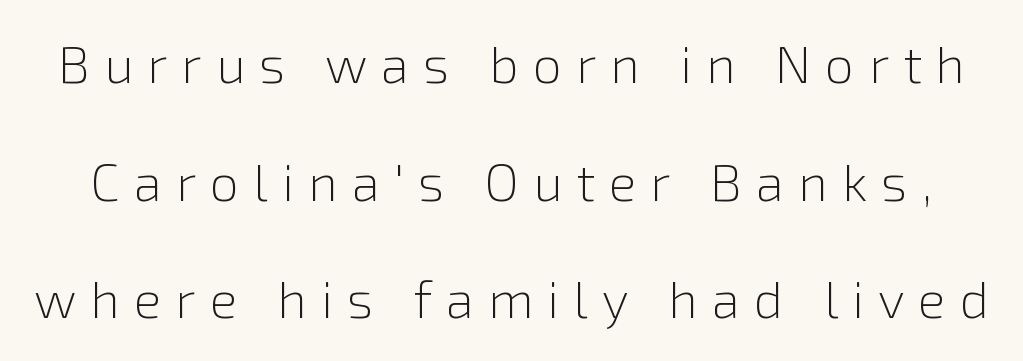
The image shows 52 px light sans-serif type, upright; set loose line spacing (2.26x), unusually wide letter spacing (+0.27 em), not underlined; a medium x-height.
